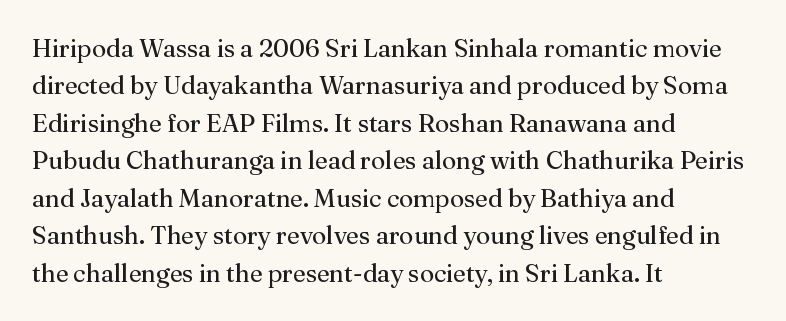
{"italic": "no", "bold": "no", "underline": "no", "align": "left", "line_spacing": "normal", "line_spacing_ratio": 1.5, "letter_spacing": "normal", "letter_spacing_em": 0.0, "glyph_px": 25}
